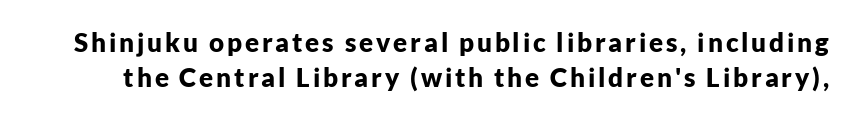
Has an underline been added? It has not. Characters remain perfectly vertical along every line. Heavy, bold letterforms. Summary of vertical rhythm: regular, with standard interline spacing.
